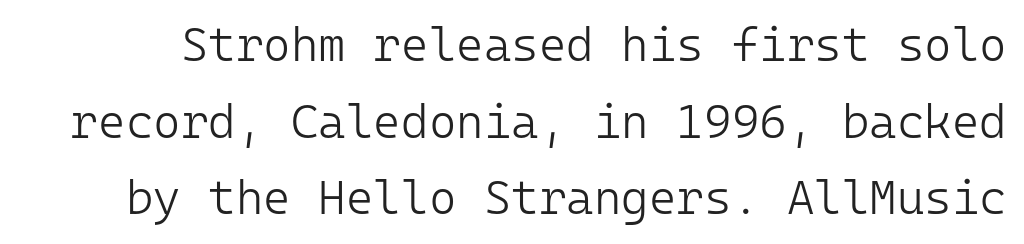
Q: Is the text bold? A: No.
Q: Is the text italic (slanted)? A: No, it is upright.
Q: Is the typeface a serif or a sans-serif typeface? A: Sans-serif.
Q: Is the text underlined? A: No.
Q: Is the spacing between letters normal or unusually wide? A: Normal.
Q: Is the spacing between lines tight, normal or loose? A: Normal.
Q: Width (condensed, normal, or wide)? A: Normal.
Q: Stroke contrast? A: Low.
Q: x-height? A: Medium.
Q: Monospaced? A: Yes.
